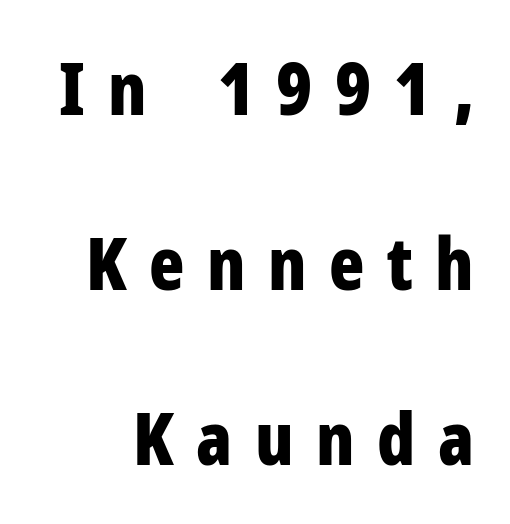
The rendering uses natural spacing where letterforms have individual widths. When letters stand straight like this, we call the style roman or upright. Vertical spacing — loose. The horizontal fit of the characters is loose and conspicuously gappy.
